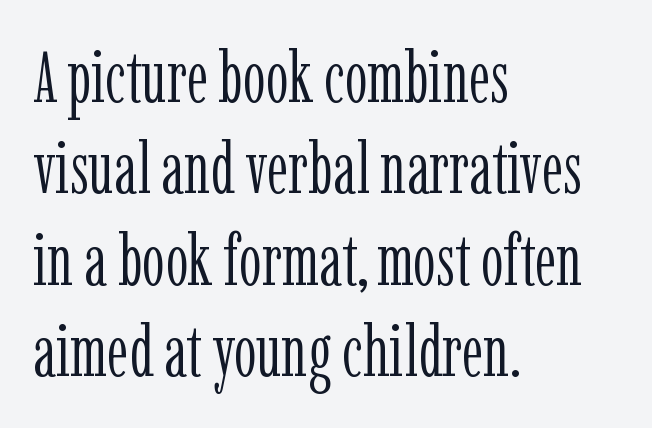
Q: Is the text bold? A: No.
Q: Is the text italic (slanted)? A: No, it is upright.
Q: Is the typeface a serif or a sans-serif typeface? A: Serif.
Q: Is the text underlined? A: No.
Q: How is the paragraph aligned? A: Left-aligned.
Q: Is the spacing between letters normal or unusually wide? A: Normal.
Q: Is the spacing between lines tight, normal or loose? A: Normal.
Q: Width (condensed, normal, or wide)? A: Condensed.
Q: Stroke contrast? A: Low.
Q: x-height? A: Medium.
Q: Monospaced? A: No.
